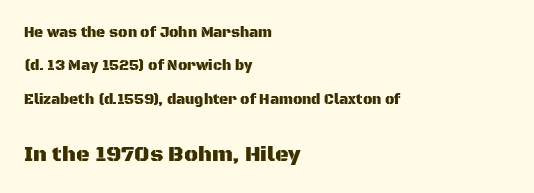
Q: Is the text italic (slanted)? A: No, it is upright.
Q: Is the text underlined? A: No.
Q: How is the paragraph aligned? A: Left-aligned.
Q: Is the spacing between letters normal or unusually wide? A: Normal.
Q: Is the spacing between lines tight, normal or loose? A: Loose.
Q: Which block of text is set in a larger size, the first (top) or the second (bottom)? A: The second (bottom) one.
